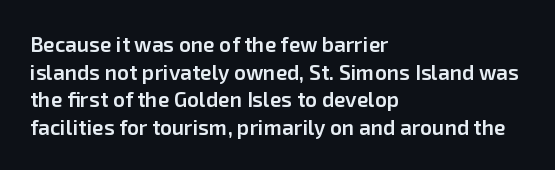
Q: Is the text bold? A: Semi-bold.
Q: Is the text italic (slanted)? A: No, it is upright.
Q: Is the text underlined? A: No.
Q: How is the paragraph aligned? A: Left-aligned.
Q: Is the spacing between letters normal or unusually wide? A: Normal.
Q: Is the spacing between lines tight, normal or loose? A: Normal.
